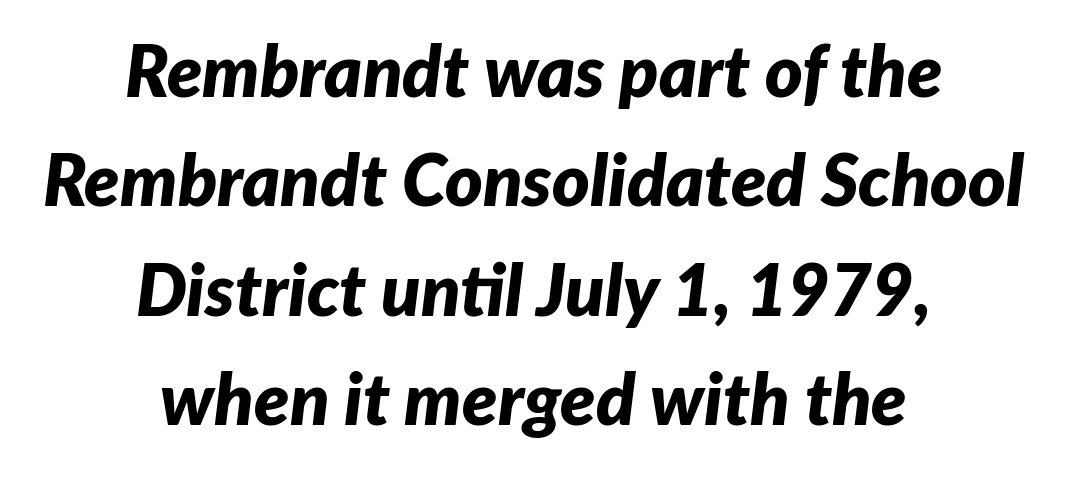
Rows of type keep a routine distance in the vertical direction. The line texture is even and compact thanks to regular tracking. Notice how the stems are inclined rather than vertical — that's the hallmark of italics. Visually the block forms a symmetrical silhouette, jagged on both flanks. Varying glyph widths throughout — classic text-font behaviour. The face used here has the dense, thick strokes of a bold.
